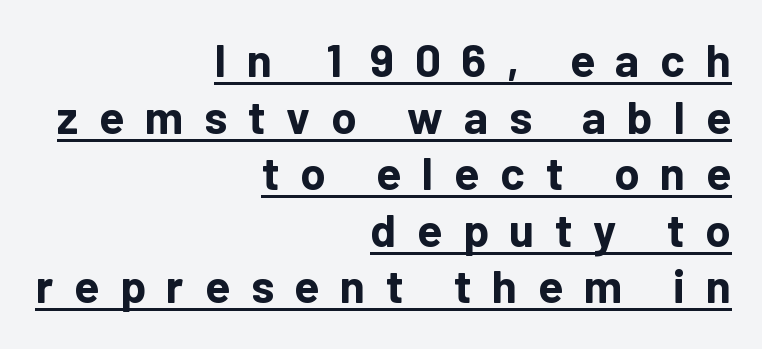
{"serif": "no", "italic": "no", "bold": "yes", "weight": "bold", "width": "normal", "stroke_contrast": "low", "x_height": "medium", "monospaced": "no", "underline": "yes", "align": "right", "line_spacing_ratio": 1.23, "letter_spacing": "wide", "letter_spacing_em": 0.45, "glyph_px": 46}
